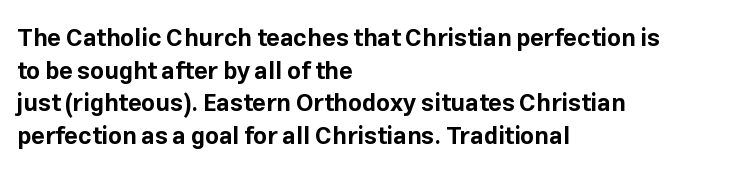
Q: Is the text bold? A: Yes.
Q: Is the text italic (slanted)? A: No, it is upright.
Q: Is the text underlined? A: No.
Q: How is the paragraph aligned? A: Left-aligned.
Q: Is the spacing between letters normal or unusually wide? A: Normal.
Q: Is the spacing between lines tight, normal or loose? A: Normal.
